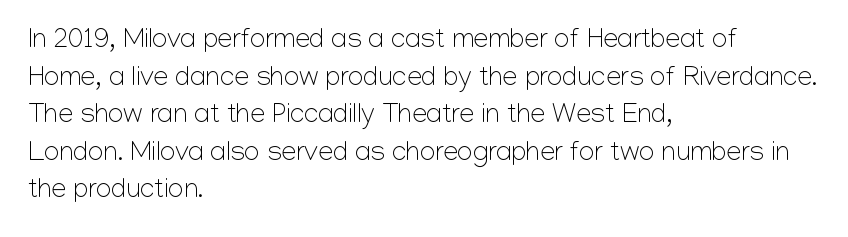
{"italic": "no", "bold": "no", "underline": "no", "align": "left", "line_spacing": "normal", "line_spacing_ratio": 1.39, "letter_spacing": "normal", "letter_spacing_em": 0.0, "glyph_px": 27}
